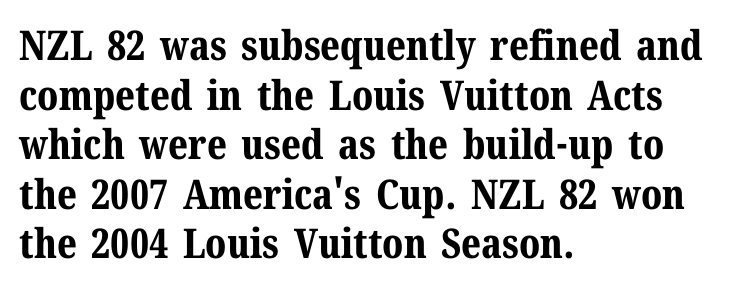
Q: Is the text bold? A: Yes.
Q: Is the text italic (slanted)? A: No, it is upright.
Q: Is the typeface a serif or a sans-serif typeface? A: Serif.
Q: Is the text underlined? A: No.
Q: How is the paragraph aligned? A: Left-aligned.
Q: Is the spacing between letters normal or unusually wide? A: Normal.
Q: Width (condensed, normal, or wide)? A: Normal.
Q: Stroke contrast? A: Medium.
Q: x-height? A: Medium.
Q: Monospaced? A: No.
